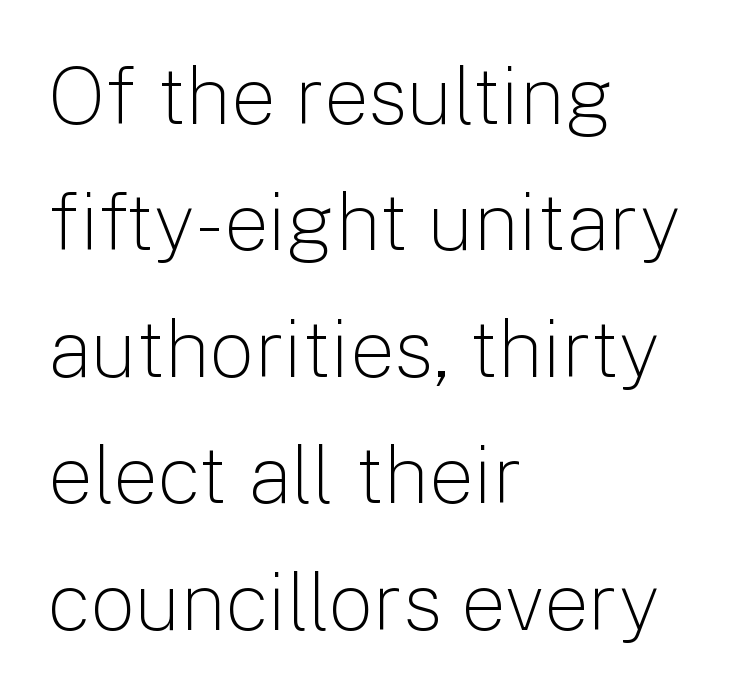
Q: Is the text bold? A: No.
Q: Is the text italic (slanted)? A: No, it is upright.
Q: Is the typeface a serif or a sans-serif typeface? A: Sans-serif.
Q: Is the text underlined? A: No.
Q: How is the paragraph aligned? A: Left-aligned.
Q: Is the spacing between letters normal or unusually wide? A: Normal.
Q: Is the spacing between lines tight, normal or loose? A: Normal.
Q: Width (condensed, normal, or wide)? A: Normal.
Q: Stroke contrast? A: Low.
Q: x-height? A: Medium.
Q: Monospaced? A: No.
